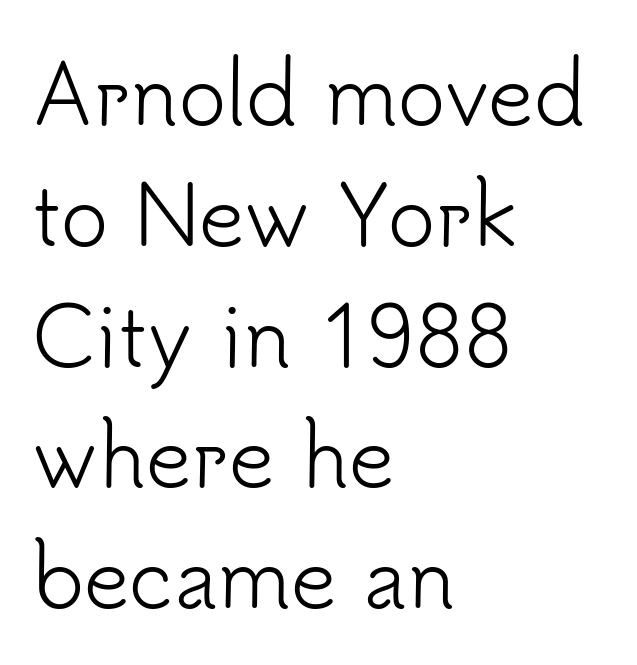
{"serif": "no", "italic": "no", "bold": "no", "weight": "light", "width": "normal", "stroke_contrast": "low", "x_height": "small", "monospaced": "no", "underline": "no", "align": "left", "line_spacing": "normal", "line_spacing_ratio": 1.51, "letter_spacing": "normal", "letter_spacing_em": 0.0, "glyph_px": 80}
